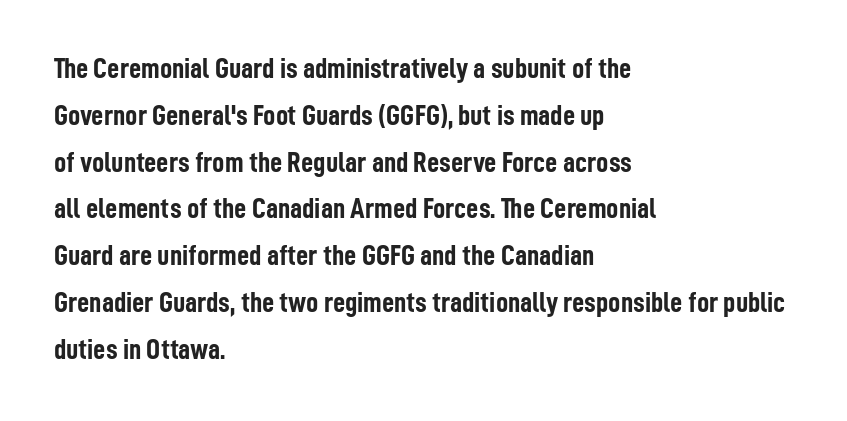
Q: Is the text bold? A: Yes.
Q: Is the text italic (slanted)? A: No, it is upright.
Q: Is the typeface a serif or a sans-serif typeface? A: Sans-serif.
Q: Is the text underlined? A: No.
Q: How is the paragraph aligned? A: Left-aligned.
Q: Is the spacing between letters normal or unusually wide? A: Normal.
Q: Is the spacing between lines tight, normal or loose? A: Normal.
Q: Width (condensed, normal, or wide)? A: Condensed.
Q: Stroke contrast? A: Low.
Q: x-height? A: Medium.
Q: Monospaced? A: No.
